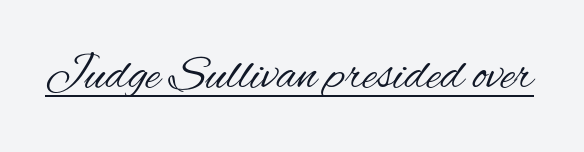
Q: Is the text bold? A: No.
Q: Is the text italic (slanted)? A: Yes.
Q: Is the typeface a serif or a sans-serif typeface? A: Sans-serif.
Q: Is the text underlined? A: Yes.
Q: Is the spacing between letters normal or unusually wide? A: Normal.
Q: Width (condensed, normal, or wide)? A: Condensed.
Q: Stroke contrast? A: Medium.
Q: x-height? A: Small.
Q: Monospaced? A: No.
